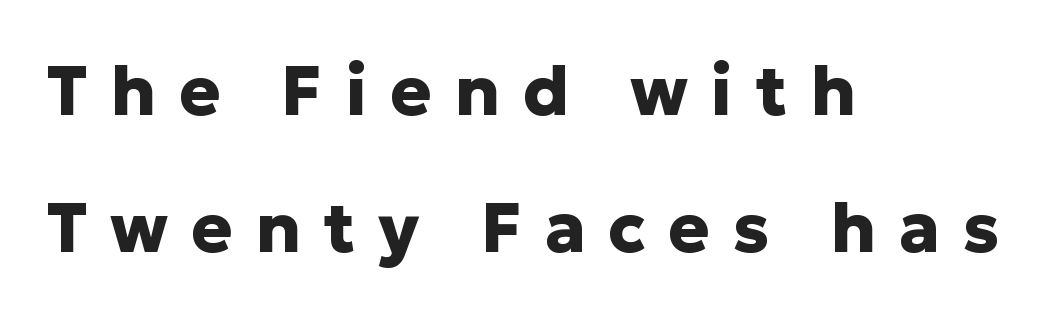
The image shows 69 px heavy sans-serif type, upright; set left-aligned, loose line spacing (1.98x), unusually wide letter spacing (+0.33 em), not underlined; low stroke contrast and a medium x-height.
